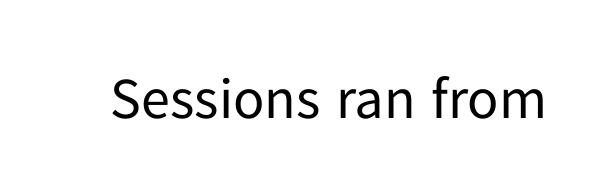
{"serif": "no", "italic": "no", "bold": "no", "weight": "regular", "width": "normal", "stroke_contrast": "low", "x_height": "medium", "monospaced": "no", "underline": "no", "letter_spacing": "normal", "letter_spacing_em": 0.0, "glyph_px": 58}
